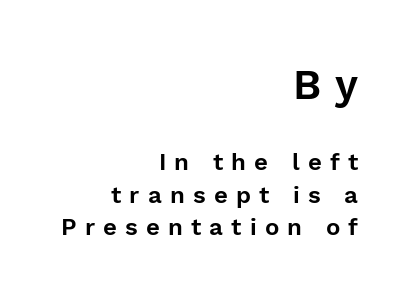
The image shows 42 px sans-serif type, upright; set right-aligned, normal line spacing (1.35x), unusually wide letter spacing (+0.34 em), not underlined; the first (top) block is 1.75x larger; low stroke contrast and a medium x-height.
